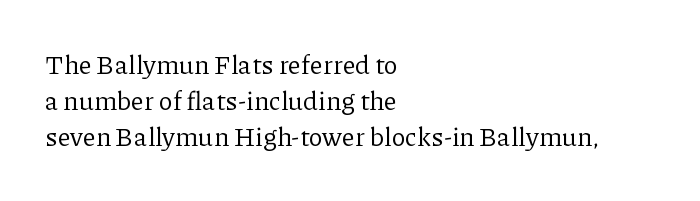
{"italic": "no", "bold": "no", "underline": "no", "align": "left", "line_spacing": "normal", "line_spacing_ratio": 1.39, "letter_spacing": "normal", "letter_spacing_em": 0.0, "glyph_px": 26}
